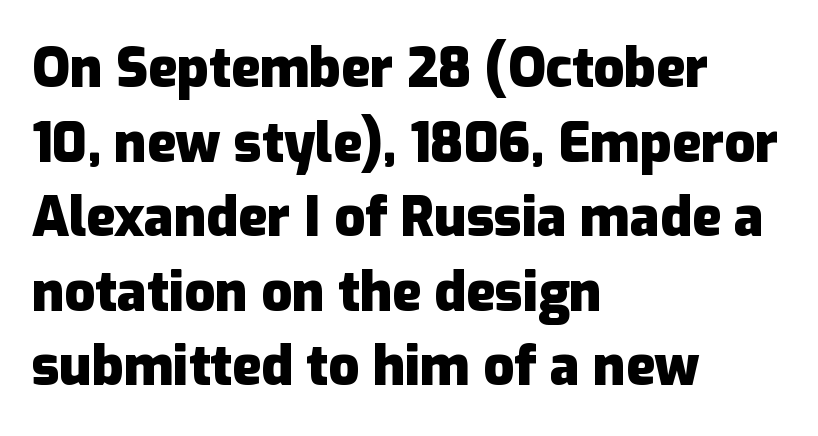
These words are printed bold, with thick strokes throughout. Descenders are the only things crossing below the line. Proportional: the letters do not fall into vertical columns. Does the leading feel generous? No, just average. There is no visible air inserted between adjacent glyphs. This is roman type, the default non-slanted kind.
